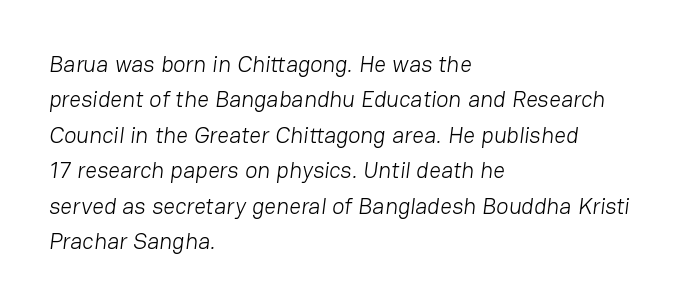
{"bold": "no", "underline": "no", "align": "left", "line_spacing": "normal", "line_spacing_ratio": 1.54, "letter_spacing": "normal", "letter_spacing_em": 0.0, "glyph_px": 23}
